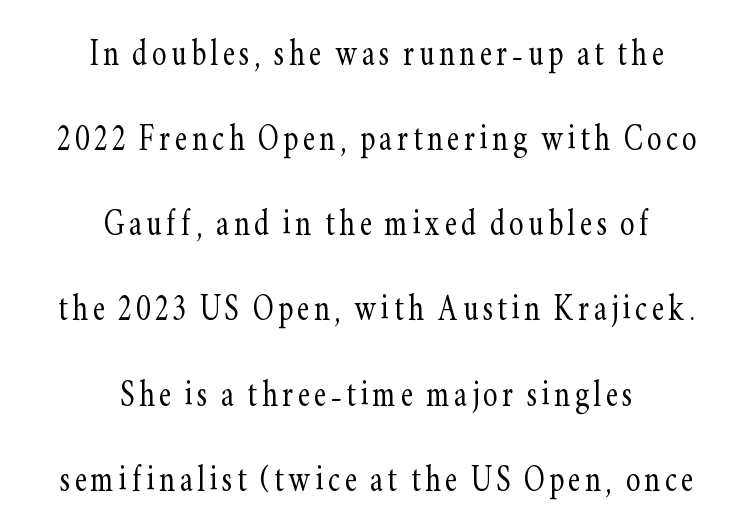
Q: Is the text bold? A: No.
Q: Is the text italic (slanted)? A: No, it is upright.
Q: Is the typeface a serif or a sans-serif typeface? A: Serif.
Q: Is the text underlined? A: No.
Q: How is the paragraph aligned? A: Centered.
Q: Is the spacing between lines tight, normal or loose? A: Loose.
Q: Width (condensed, normal, or wide)? A: Condensed.
Q: Stroke contrast? A: Low.
Q: x-height? A: Small.
Q: Monospaced? A: No.
